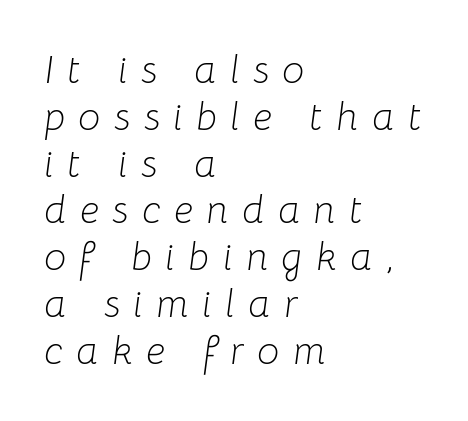
The image shows 39 px light type, italic (leaning right); set left-aligned, line spacing 1.2x, unusually wide letter spacing (+0.35 em), not underlined; low stroke contrast and a medium x-height.
